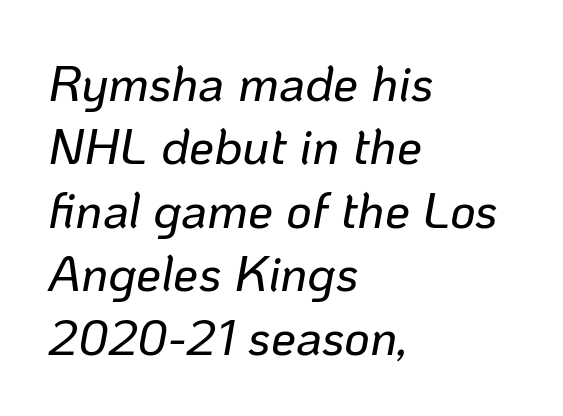
Q: Is the text italic (slanted)? A: Yes, it leans right by about 10 degrees.
Q: Is the text underlined? A: No.
Q: How is the paragraph aligned? A: Left-aligned.
Q: Is the spacing between letters normal or unusually wide? A: Normal.
Q: Is the spacing between lines tight, normal or loose? A: Normal.
Q: Width (condensed, normal, or wide)? A: Normal.
Q: Stroke contrast? A: Low.
Q: x-height? A: Medium.
Q: Monospaced? A: No.
